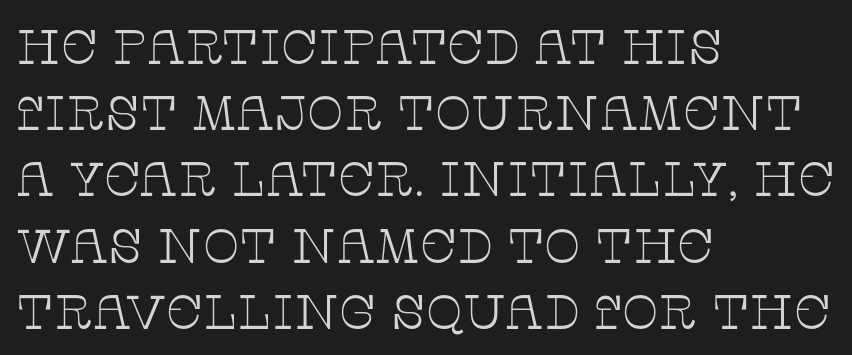
This is the regular roman posture of the typeface. Leftover space on each line is placed entirely after the last word. These lines are rendered in a variable-pitch font. The strip under each line holds only bare page. In terms of letterspacing, this is plain default setting.
